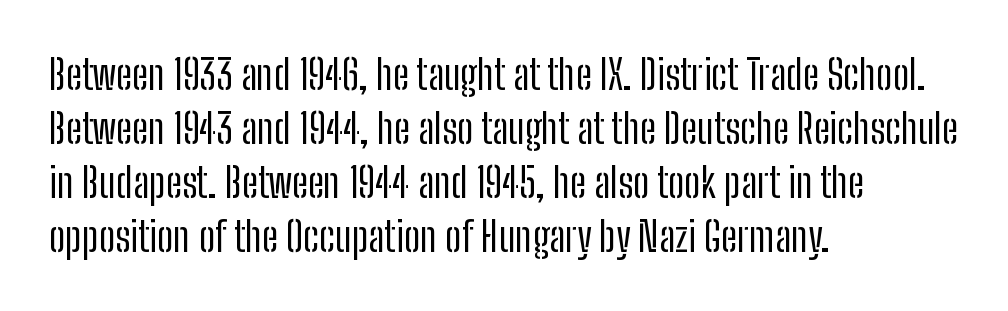
{"serif": "no", "italic": "no", "bold": "no", "weight": "regular", "width": "condensed", "stroke_contrast": "low", "x_height": "medium", "monospaced": "no", "underline": "no", "align": "left", "line_spacing": "normal", "line_spacing_ratio": 1.32, "letter_spacing": "normal", "letter_spacing_em": 0.0, "glyph_px": 41}
